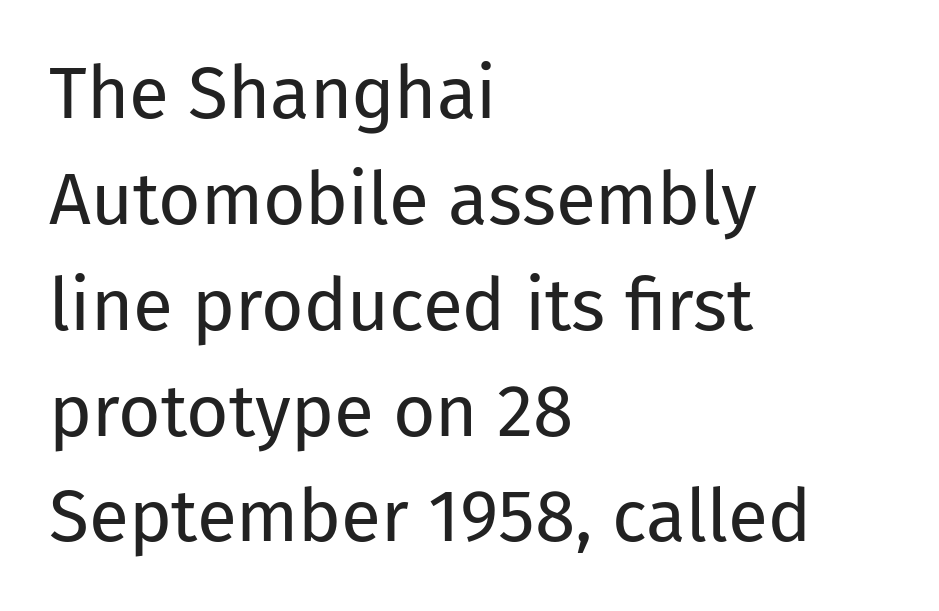
The image shows 73 px regular-weight sans-serif type, upright; set left-aligned, normal line spacing (1.45x), normal letter spacing, not underlined; low stroke contrast and a medium x-height.
